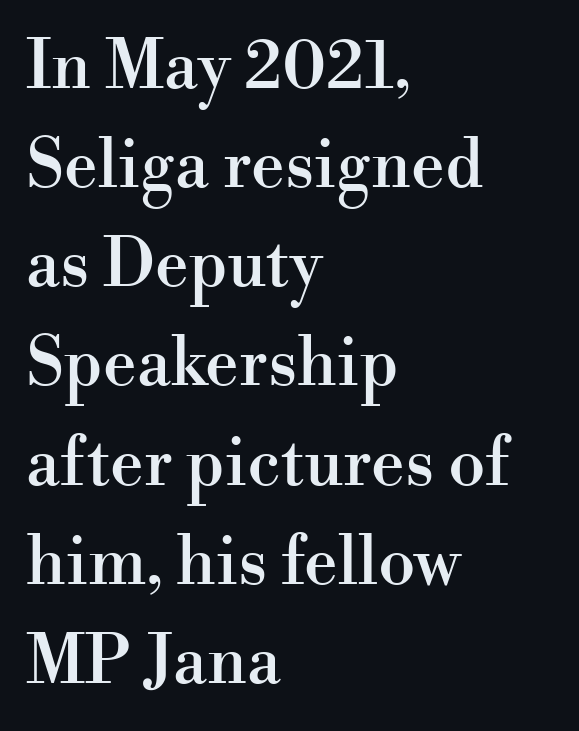
{"serif": "yes", "italic": "no", "width": "normal", "stroke_contrast": "high", "x_height": "small", "monospaced": "no", "underline": "no", "align": "left", "line_spacing": "normal", "line_spacing_ratio": 1.48, "letter_spacing": "normal", "letter_spacing_em": 0.0, "glyph_px": 67}
